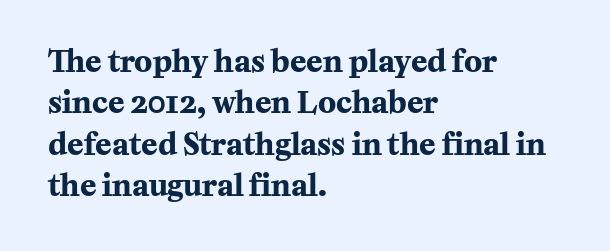
The image shows 30 px bold serif type, upright; set left-aligned, normal line spacing (1.38x), normal letter spacing, not underlined; medium stroke contrast and a medium x-height.
